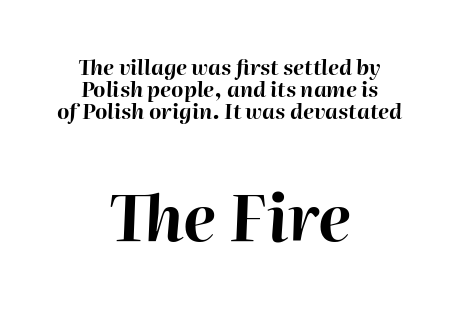
The image shows 63 px bold type, italic (leaning right); set centered, tight line spacing (1.04x), normal letter spacing, not underlined; the second (bottom) block is 3.0x larger; high stroke contrast and a medium x-height.
